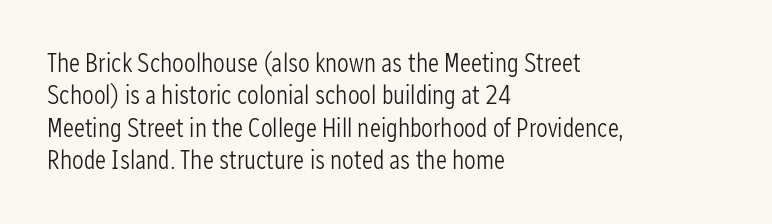
The image shows 26 px text type, upright; set left-aligned, normal line spacing (1.25x), normal letter spacing, not underlined.
